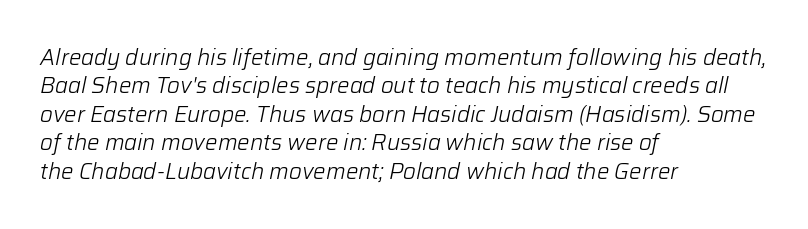
Q: Is the text bold? A: No.
Q: Is the text italic (slanted)? A: Yes, it leans right by about 12 degrees.
Q: Is the text underlined? A: No.
Q: How is the paragraph aligned? A: Left-aligned.
Q: Is the spacing between letters normal or unusually wide? A: Normal.
Q: Is the spacing between lines tight, normal or loose? A: Normal.
